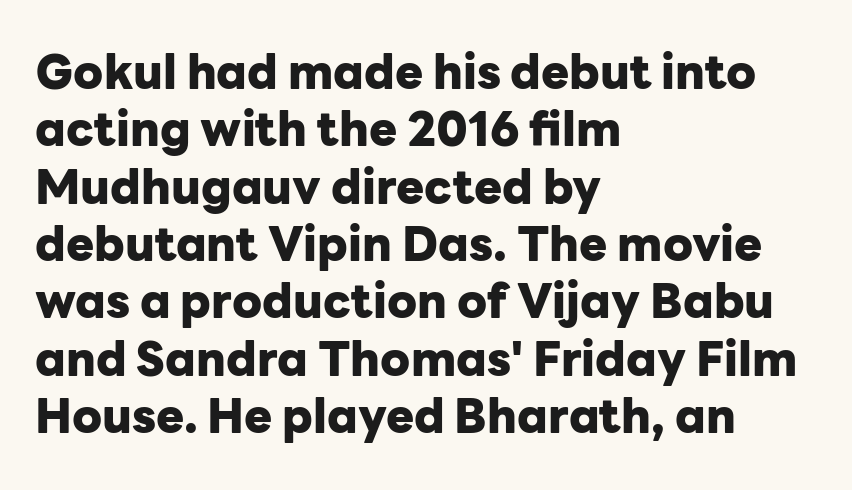
{"serif": "no", "italic": "no", "bold": "yes", "weight": "heavy", "width": "normal", "stroke_contrast": "low", "x_height": "medium", "monospaced": "no", "underline": "no", "align": "left", "line_spacing_ratio": 1.22, "letter_spacing": "normal", "letter_spacing_em": 0.0, "glyph_px": 47}
